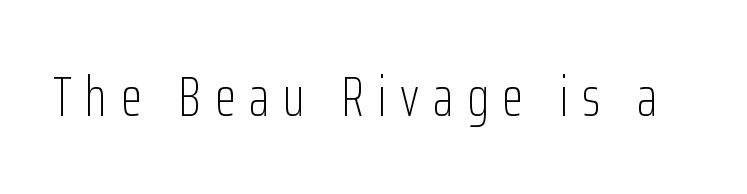
The image shows 55 px light, condensed sans-serif type, upright; set unusually wide letter spacing (+0.25 em), not underlined; low stroke contrast and a medium x-height.
